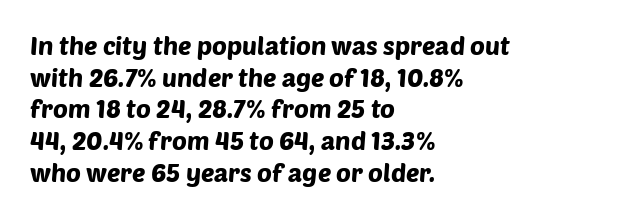
Q: Is the text underlined? A: No.
Q: How is the paragraph aligned? A: Left-aligned.
Q: Is the spacing between letters normal or unusually wide? A: Normal.
Q: Is the spacing between lines tight, normal or loose? A: Normal.
